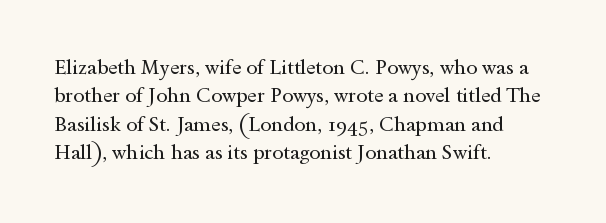
Q: Is the text bold? A: No.
Q: Is the text italic (slanted)? A: No, it is upright.
Q: Is the text underlined? A: No.
Q: How is the paragraph aligned? A: Left-aligned.
Q: Is the spacing between letters normal or unusually wide? A: Normal.
Q: Is the spacing between lines tight, normal or loose? A: Normal.
